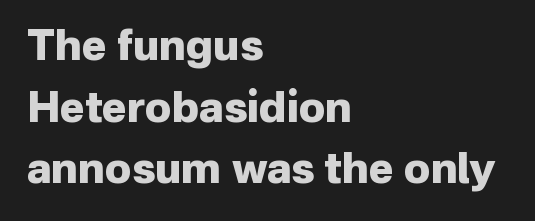
{"serif": "no", "italic": "no", "bold": "yes", "weight": "heavy", "width": "normal", "stroke_contrast": "low", "x_height": "medium", "monospaced": "no", "underline": "no", "align": "left", "line_spacing": "normal", "line_spacing_ratio": 1.47, "letter_spacing": "normal", "letter_spacing_em": 0.0, "glyph_px": 42}
